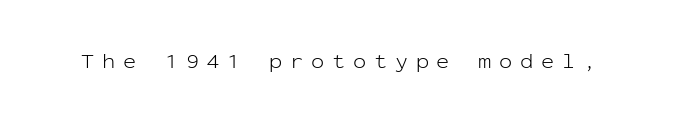
{"italic": "no", "bold": "no", "underline": "no", "letter_spacing": "wide", "letter_spacing_em": 0.35, "glyph_px": 22}
